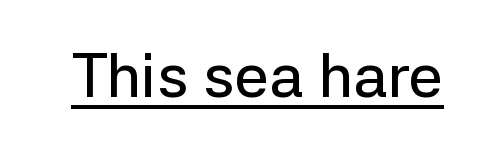
Think of a printed novel: that variable character pitch is what you see here. A continuous stroke trails under the words, as in a hyperlink. These lines are composed in type without serifs. The letters sit at their default tracking, neither squeezed nor spread.
